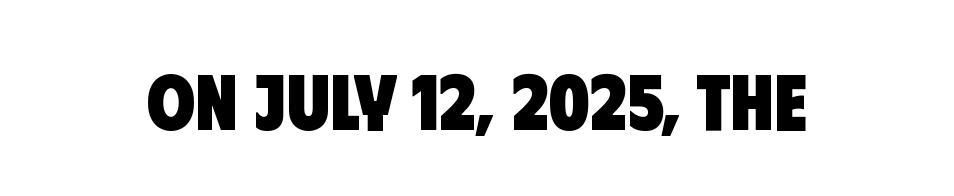
Is the letter spacing exaggerated? No — it looks like the ordinary default. Character widths vary here, with narrow letters taking less room than wide ones. Look at the bottom of the vertical strokes: they stop flat, with no serifs. Summary of weight: heavy, a full bold. Decoration check: the copy has no underline.
